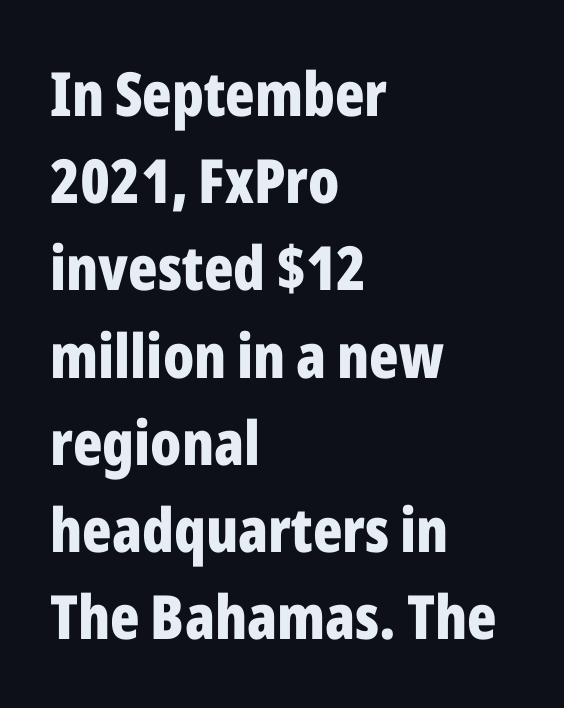
Standard letterfit; no display-style spreading of the glyphs. Unmarked baselines from the first word to the last. The font family rendered here belongs to the sans-serif group. Caption: multi-line text, flush left, ragged right. This is the regular roman posture of the typeface.
